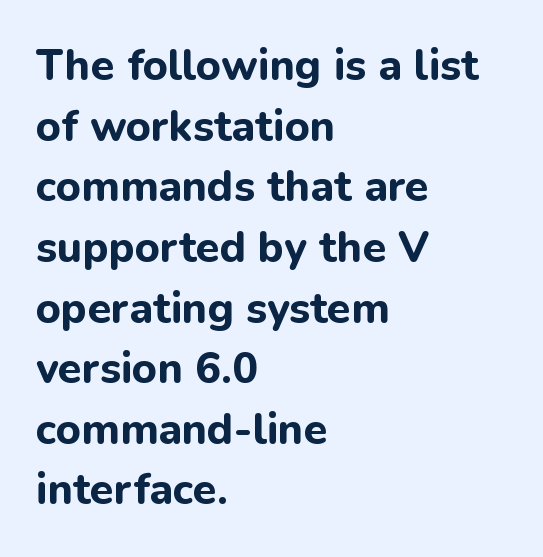
Q: Is the text bold? A: Yes.
Q: Is the text italic (slanted)? A: No, it is upright.
Q: Is the typeface a serif or a sans-serif typeface? A: Sans-serif.
Q: Is the text underlined? A: No.
Q: How is the paragraph aligned? A: Left-aligned.
Q: Is the spacing between letters normal or unusually wide? A: Normal.
Q: Is the spacing between lines tight, normal or loose? A: Normal.
Q: Width (condensed, normal, or wide)? A: Normal.
Q: Stroke contrast? A: Low.
Q: x-height? A: Medium.
Q: Monospaced? A: No.
